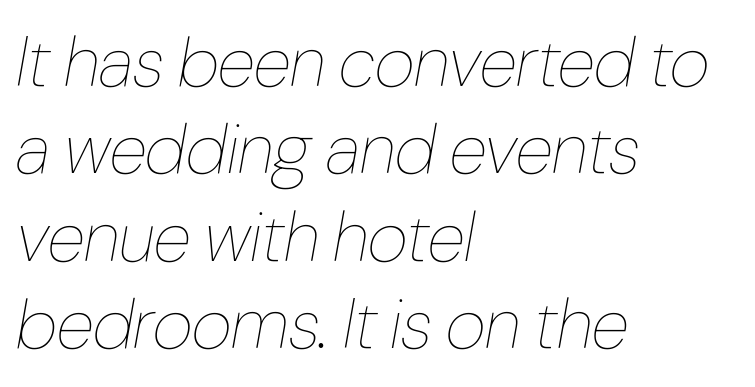
Does the leading feel generous? No, just average. Between one letter and the next there's only the usual sliver of space. Every row of glyphs begins at an identical x-position on the left. Type without underlining.
